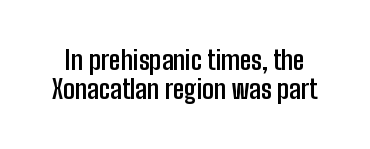
Strokes here are thick enough to call this a true bold. The zone under the glyphs is completely vacant. Tightly led — the rows are bunched. The rendering keeps characters at their native spacing. Every character sits straight up, as roman type does.
